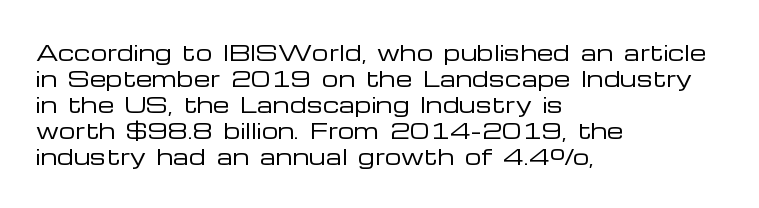
{"italic": "no", "bold": "no", "underline": "no", "align": "left", "line_spacing_ratio": 1.24, "letter_spacing": "normal", "letter_spacing_em": 0.0, "glyph_px": 21}
